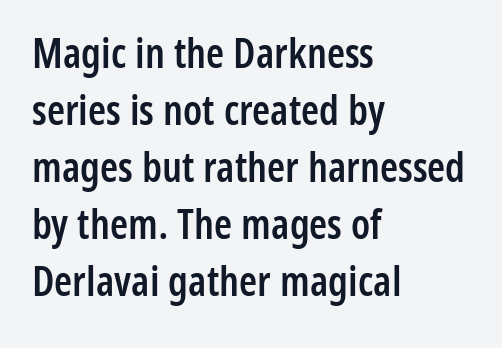
{"serif": "no", "italic": "no", "bold": "semi", "weight": "semibold", "width": "condensed", "stroke_contrast": "low", "x_height": "medium", "monospaced": "no", "underline": "no", "align": "left", "line_spacing": "normal", "line_spacing_ratio": 1.39, "letter_spacing": "normal", "letter_spacing_em": 0.0, "glyph_px": 41}
